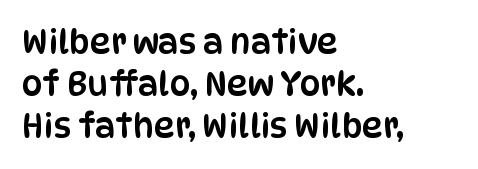
Q: Is the text italic (slanted)? A: No, it is upright.
Q: Is the typeface a serif or a sans-serif typeface? A: Sans-serif.
Q: Is the text underlined? A: No.
Q: How is the paragraph aligned? A: Left-aligned.
Q: Is the spacing between letters normal or unusually wide? A: Normal.
Q: Is the spacing between lines tight, normal or loose? A: Normal.
Q: Width (condensed, normal, or wide)? A: Condensed.
Q: Stroke contrast? A: Low.
Q: x-height? A: Large.
Q: Monospaced? A: No.
